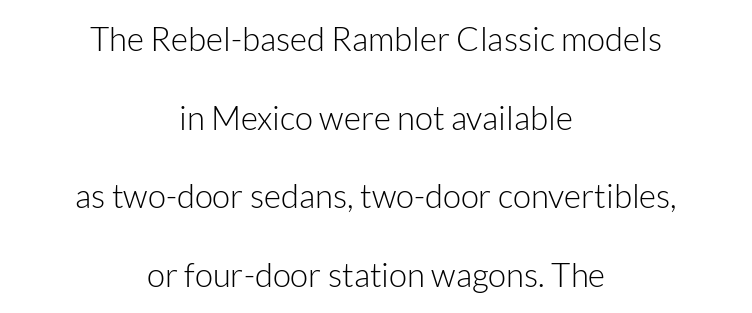
{"serif": "no", "italic": "no", "bold": "no", "weight": "light", "width": "normal", "stroke_contrast": "low", "x_height": "medium", "monospaced": "no", "underline": "no", "align": "center", "line_spacing": "loose", "line_spacing_ratio": 2.38, "letter_spacing": "normal", "letter_spacing_em": 0.0, "glyph_px": 33}
